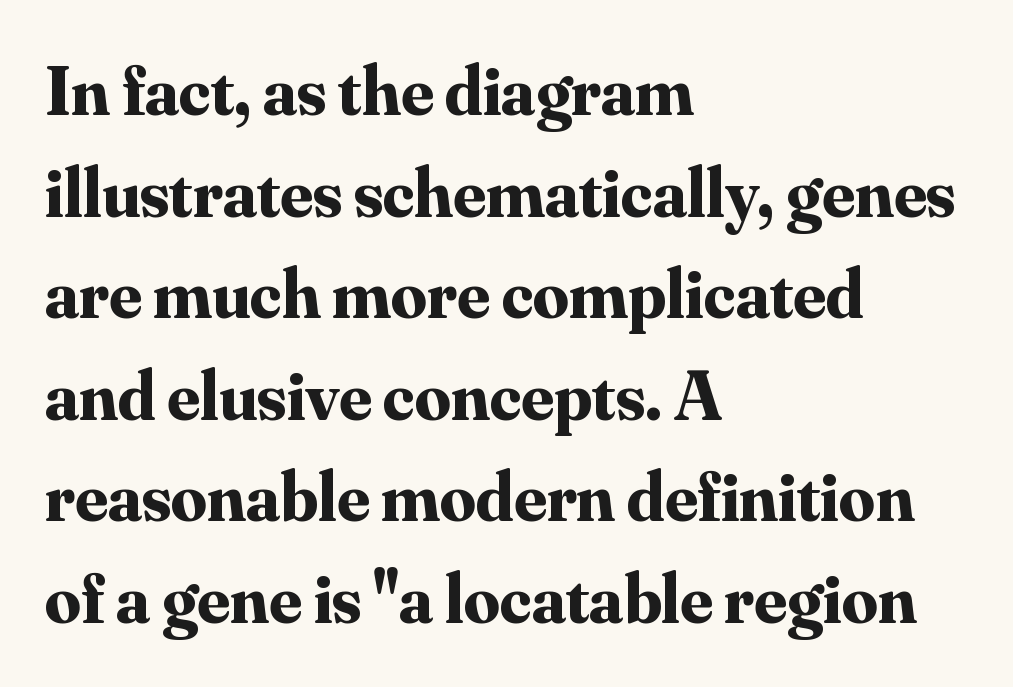
The image shows 71 px bold serif type, upright; set left-aligned, normal line spacing (1.43x), normal letter spacing, not underlined; medium stroke contrast and a small x-height.
